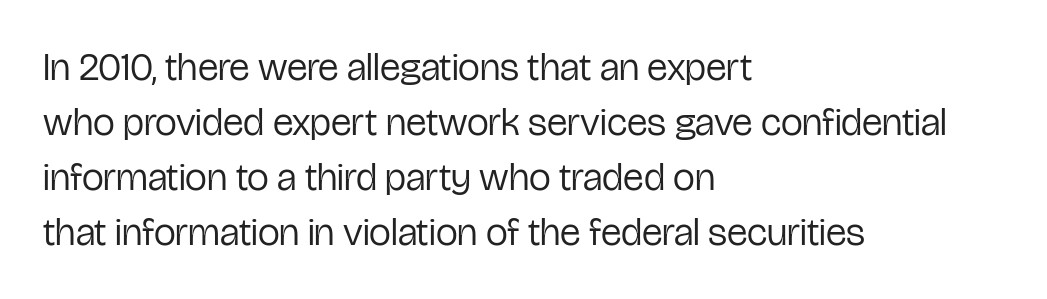
The cut favours lightness, reaching ordinary text weight at its darkest. Upright lettering throughout. The horizontal fit of the characters is conventional and even. Layout note: lines flush left.
